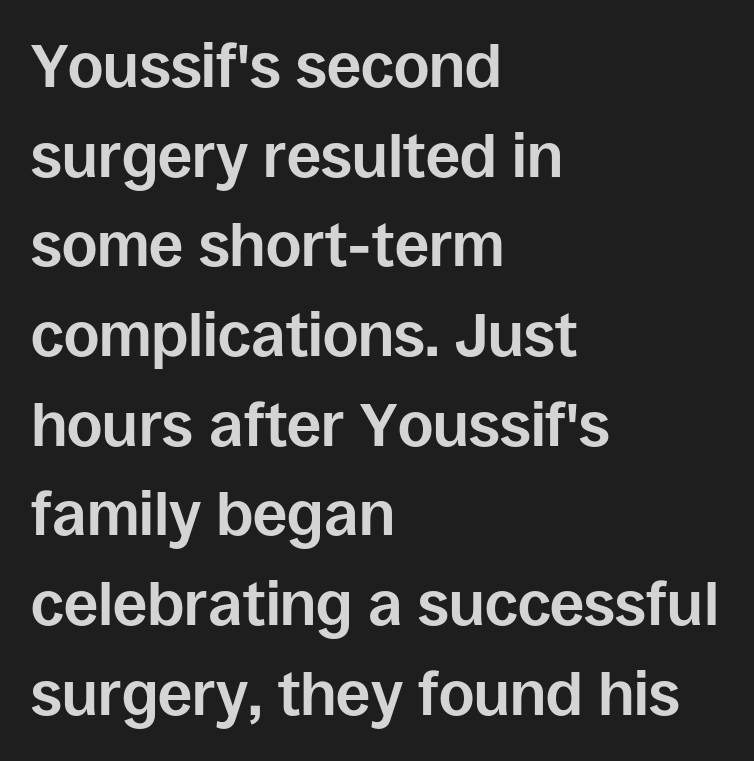
The image shows 61 px bold sans-serif type, upright; set left-aligned, normal line spacing (1.47x), normal letter spacing, not underlined; low stroke contrast and a large x-height.
